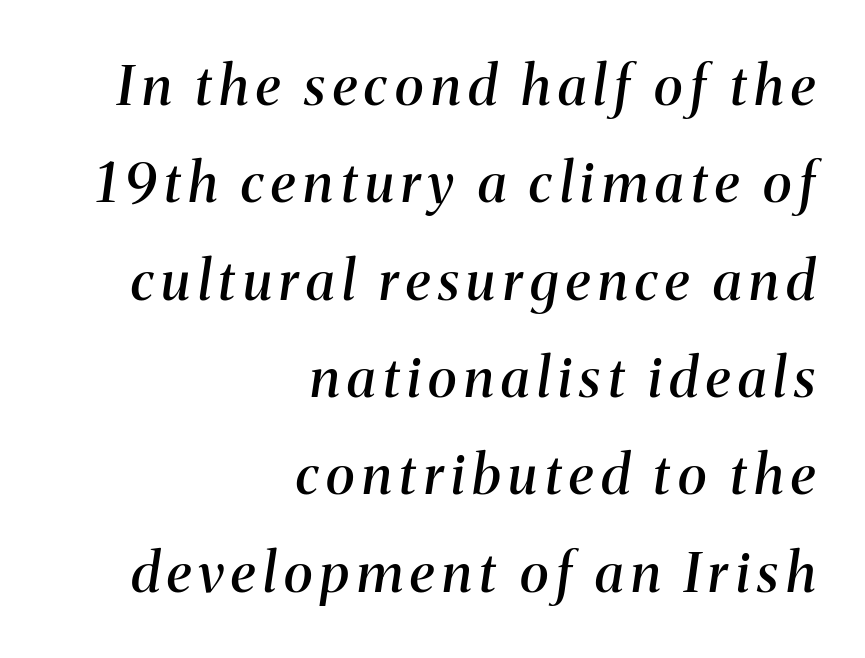
{"serif": "yes", "italic": "yes", "lean": "right", "slant_degrees": 8, "bold": "semi", "weight": "semibold", "width": "normal", "stroke_contrast": "medium", "x_height": "medium", "monospaced": "no", "underline": "no", "align": "right", "line_spacing_ratio": 1.77, "glyph_px": 55}
